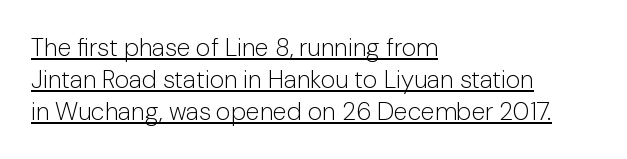
{"italic": "no", "bold": "no", "underline": "yes", "align": "left", "line_spacing": "normal", "line_spacing_ratio": 1.28, "letter_spacing": "normal", "letter_spacing_em": 0.0, "glyph_px": 25}
